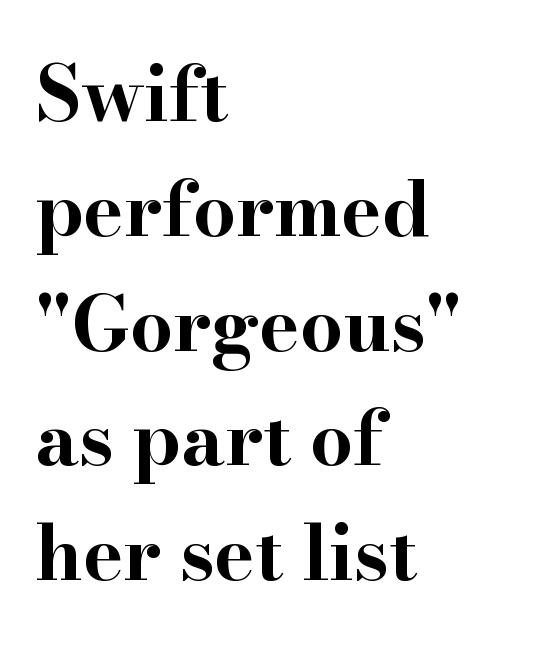
Q: Is the text bold? A: Yes.
Q: Is the text italic (slanted)? A: No, it is upright.
Q: Is the typeface a serif or a sans-serif typeface? A: Serif.
Q: Is the text underlined? A: No.
Q: How is the paragraph aligned? A: Left-aligned.
Q: Is the spacing between letters normal or unusually wide? A: Normal.
Q: Is the spacing between lines tight, normal or loose? A: Normal.
Q: Width (condensed, normal, or wide)? A: Wide.
Q: Stroke contrast? A: High.
Q: x-height? A: Small.
Q: Monospaced? A: No.
